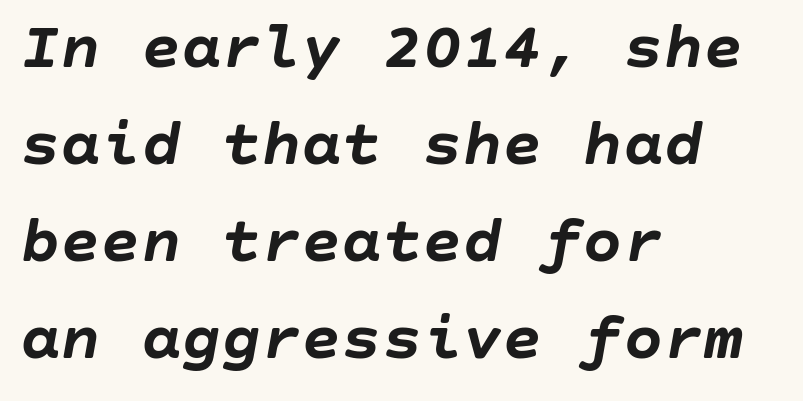
Q: Is the text bold? A: Yes.
Q: Is the text italic (slanted)? A: Yes, it leans right by about 10 degrees.
Q: Is the text underlined? A: No.
Q: How is the paragraph aligned? A: Left-aligned.
Q: Is the spacing between letters normal or unusually wide? A: Normal.
Q: Is the spacing between lines tight, normal or loose? A: Normal.
Q: Width (condensed, normal, or wide)? A: Normal.
Q: Stroke contrast? A: Low.
Q: x-height? A: Large.
